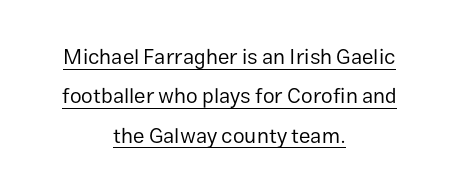
Q: Is the text bold? A: No.
Q: Is the text italic (slanted)? A: No, it is upright.
Q: Is the text underlined? A: Yes.
Q: How is the paragraph aligned? A: Centered.
Q: Is the spacing between letters normal or unusually wide? A: Normal.
